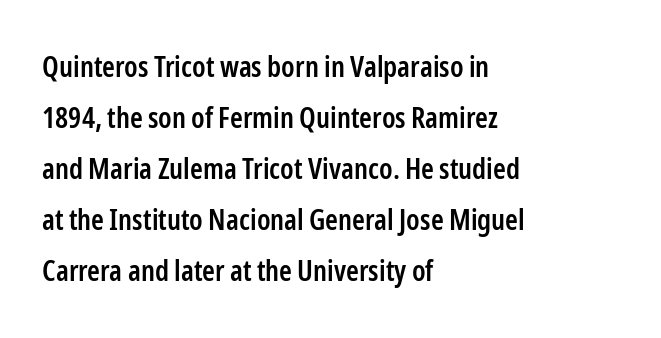
Q: Is the text bold? A: Semi-bold.
Q: Is the text italic (slanted)? A: No, it is upright.
Q: Is the typeface a serif or a sans-serif typeface? A: Sans-serif.
Q: Is the text underlined? A: No.
Q: How is the paragraph aligned? A: Left-aligned.
Q: Is the spacing between letters normal or unusually wide? A: Normal.
Q: Width (condensed, normal, or wide)? A: Condensed.
Q: Stroke contrast? A: Low.
Q: x-height? A: Medium.
Q: Monospaced? A: No.
